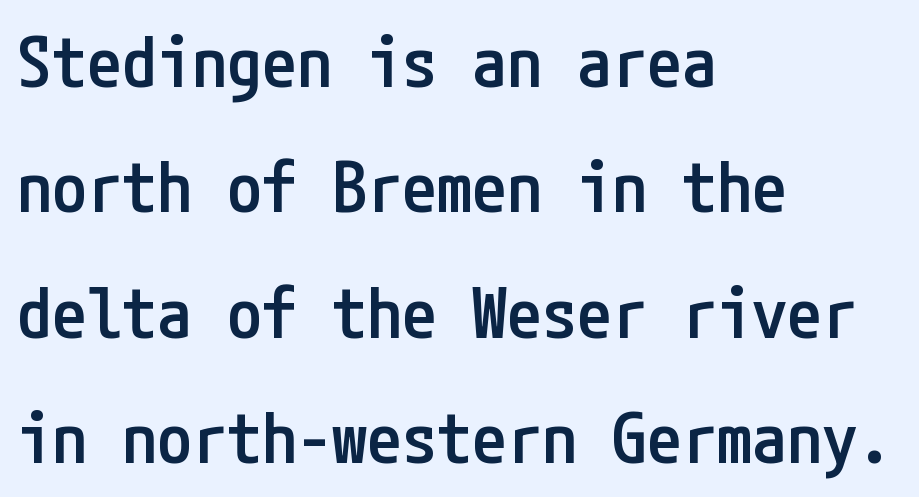
To sum up the face: it is a sans, with no serifs. The lettering holds an erect, upright posture throughout. The strokes are fattened partway — semibold, not bold. The string is rendered with underlining switched off. This rendering uses left alignment, leaving the right contour irregular.
